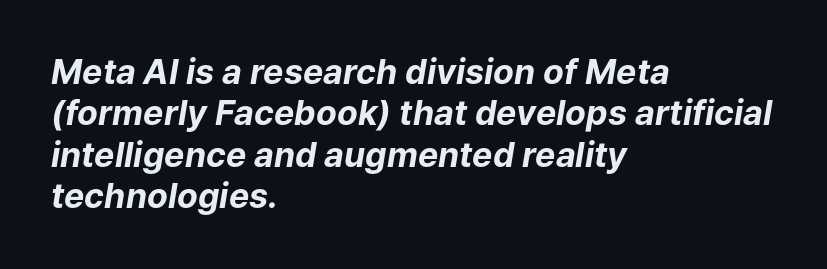
These lines carry a lot of weight — the face is fully bold. Do the characters align in a grid? No, the font is proportional. Caption: multi-line text, flush left, ragged right. The whole block is typeset with a tilt.
